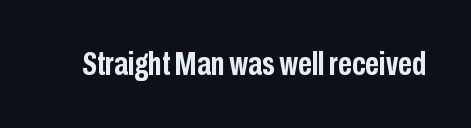
{"serif": "no", "italic": "no", "bold": "yes", "weight": "semibold", "width": "condensed", "stroke_contrast": "low", "x_height": "medium", "monospaced": "no", "underline": "no", "letter_spacing": "normal", "letter_spacing_em": 0.0, "glyph_px": 34}
